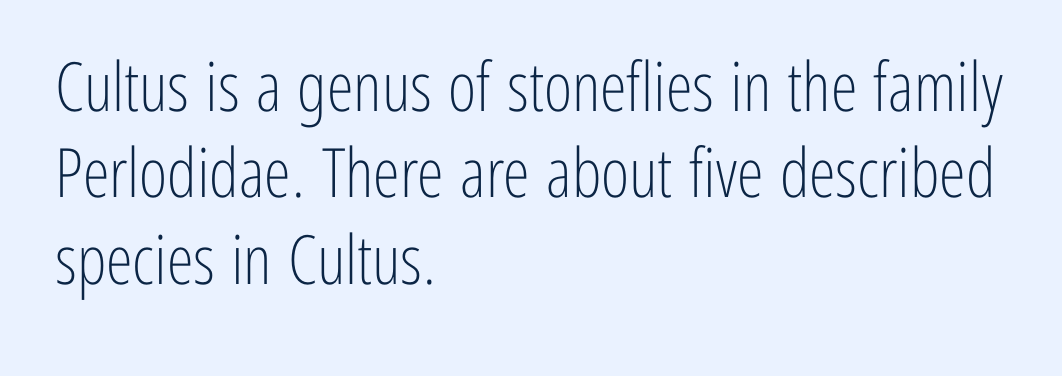
The image shows 68 px light, condensed sans-serif type, upright; set left-aligned, normal line spacing (1.27x), normal letter spacing, not underlined; low stroke contrast and a medium x-height.
